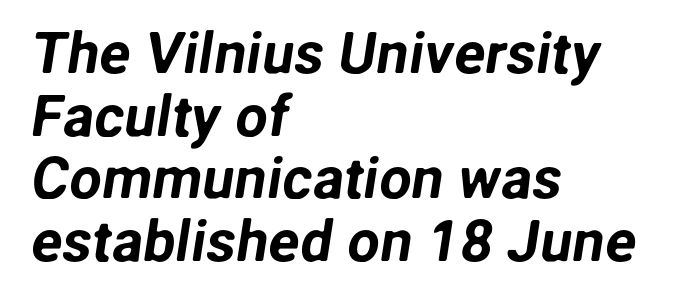
Q: Is the typeface a serif or a sans-serif typeface? A: Sans-serif.
Q: Is the text underlined? A: No.
Q: How is the paragraph aligned? A: Left-aligned.
Q: Is the spacing between letters normal or unusually wide? A: Normal.
Q: Is the spacing between lines tight, normal or loose? A: Tight.
Q: Width (condensed, normal, or wide)? A: Normal.
Q: Stroke contrast? A: Low.
Q: x-height? A: Medium.
Q: Monospaced? A: No.
